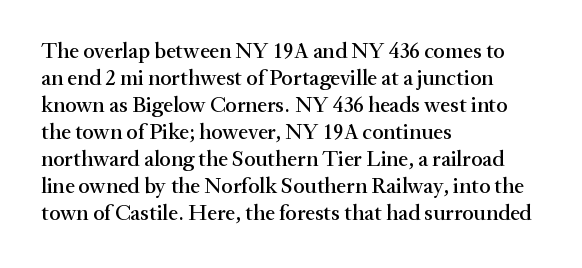
{"italic": "no", "underline": "no", "align": "left", "line_spacing_ratio": 1.23, "letter_spacing": "normal", "letter_spacing_em": 0.0, "glyph_px": 22}
